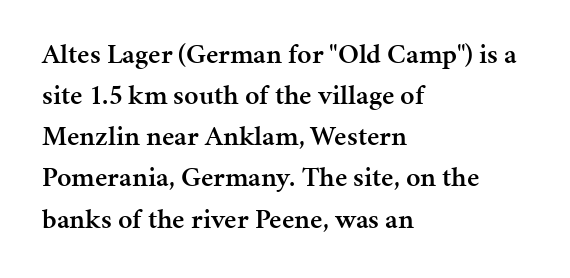
The image shows 28 px semibold serif type, upright; set left-aligned, normal line spacing (1.47x), normal letter spacing, not underlined; medium stroke contrast and a medium x-height.
